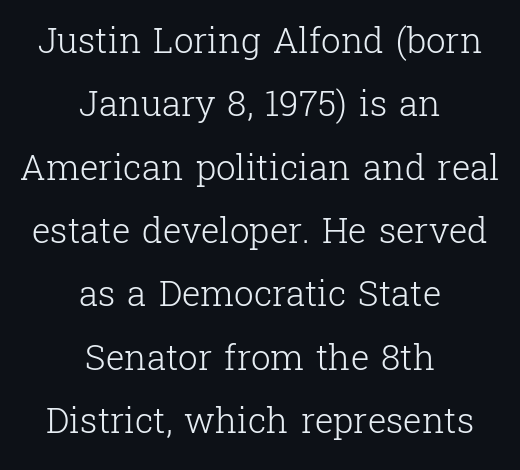
Q: Is the text bold? A: No.
Q: Is the text italic (slanted)? A: No, it is upright.
Q: Is the typeface a serif or a sans-serif typeface? A: Serif.
Q: Is the text underlined? A: No.
Q: How is the paragraph aligned? A: Centered.
Q: Is the spacing between letters normal or unusually wide? A: Normal.
Q: Width (condensed, normal, or wide)? A: Normal.
Q: Stroke contrast? A: Low.
Q: x-height? A: Medium.
Q: Monospaced? A: No.
